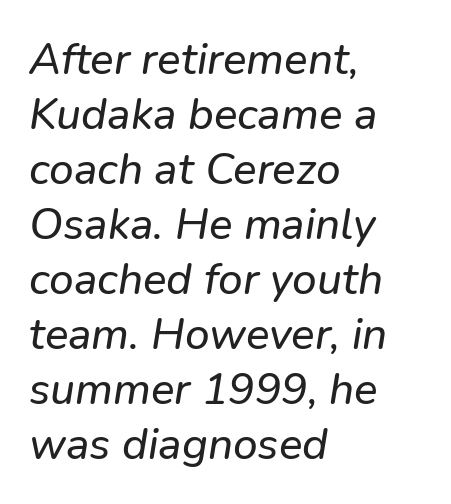
Note the varied advance widths — an 'i' is clearly narrower than an 'm'. Students, observe: this is what conventionally led text looks like. How are the letters spaced? Ordinarily, with no added tracking. The paragraph has a hard left edge and a soft right edge. Underline: absent.
